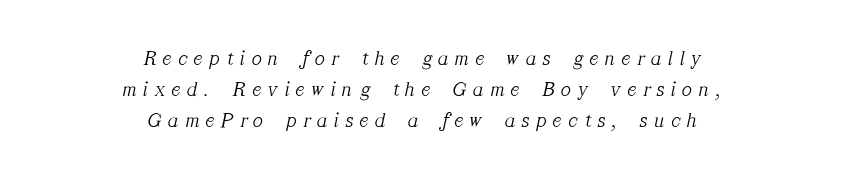
The string is rendered with underlining switched off. Words appear elongated and porous because spacing is wide. A centered setting, common on invitations and titles, is used for this passage. Tall strokes in this sample are angled rather than plumb. Is the type heavy? It reads as light-to-regular instead. Honestly, the row spacing looks completely unremarkable.
